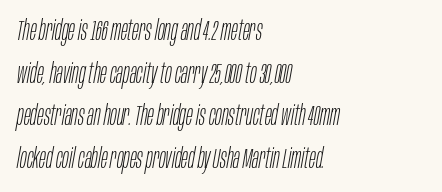
Words float on clear page, feet unadorned. Glyph-to-glyph distance matches everyday printed text. The paragraph has a hard left edge and a soft right edge. The space between consecutive lines is moderate. Unbolded letterforms with no extra heft.
